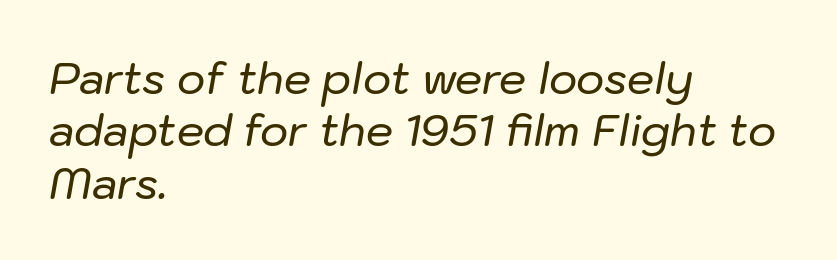
The image shows 43 px text type, italic (leaning right); set left-aligned, line spacing 1.22x, normal letter spacing, not underlined; low stroke contrast and a medium x-height.
